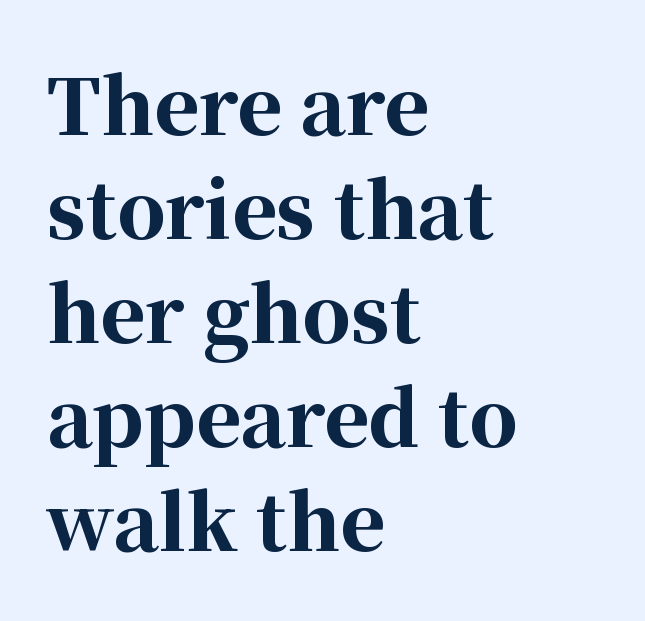
Q: Is the text bold? A: Yes.
Q: Is the text italic (slanted)? A: No, it is upright.
Q: Is the typeface a serif or a sans-serif typeface? A: Serif.
Q: Is the text underlined? A: No.
Q: How is the paragraph aligned? A: Left-aligned.
Q: Is the spacing between letters normal or unusually wide? A: Normal.
Q: Is the spacing between lines tight, normal or loose? A: Normal.
Q: Width (condensed, normal, or wide)? A: Normal.
Q: Stroke contrast? A: High.
Q: x-height? A: Medium.
Q: Monospaced? A: No.
